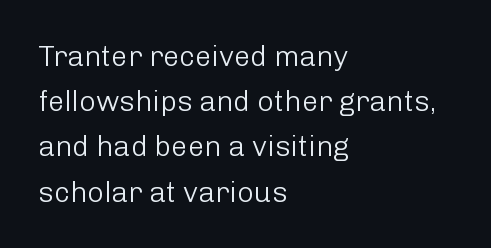
Q: Is the text bold? A: No.
Q: Is the text italic (slanted)? A: No, it is upright.
Q: Is the typeface a serif or a sans-serif typeface? A: Sans-serif.
Q: Is the text underlined? A: No.
Q: How is the paragraph aligned? A: Left-aligned.
Q: Is the spacing between letters normal or unusually wide? A: Normal.
Q: Is the spacing between lines tight, normal or loose? A: Normal.
Q: Width (condensed, normal, or wide)? A: Normal.
Q: Stroke contrast? A: Low.
Q: x-height? A: Medium.
Q: Monospaced? A: No.
